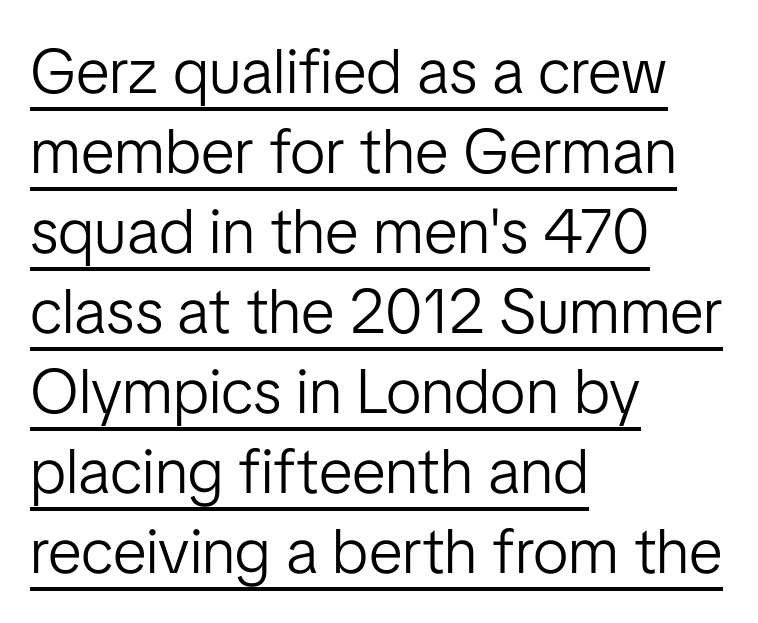
Is the block centered? No — it sits flush against the left margin. The line-height multiplier appears to be the usual default. This sample uses plain, unmodified letter spacing. Somebody hit Ctrl+U on this one — the words are underlined. Posture: straight, roman, zero tilt.
